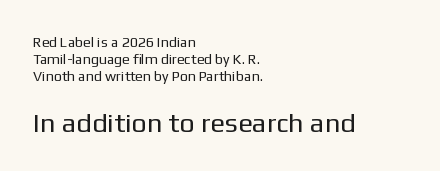
{"italic": "no", "bold": "no", "underline": "no", "align": "left", "line_spacing_ratio": 1.22, "letter_spacing": "normal", "letter_spacing_em": 0.0, "larger_block": "second", "size_ratio": 1.93, "glyph_px": 27}
